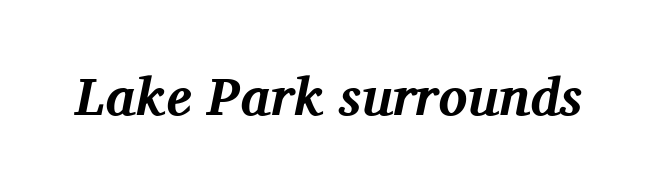
Q: Is the text bold? A: Yes.
Q: Is the text italic (slanted)? A: Yes, it leans right by about 11 degrees.
Q: Is the typeface a serif or a sans-serif typeface? A: Serif.
Q: Is the text underlined? A: No.
Q: Is the spacing between letters normal or unusually wide? A: Normal.
Q: Width (condensed, normal, or wide)? A: Normal.
Q: Stroke contrast? A: Medium.
Q: x-height? A: Medium.
Q: Monospaced? A: No.
